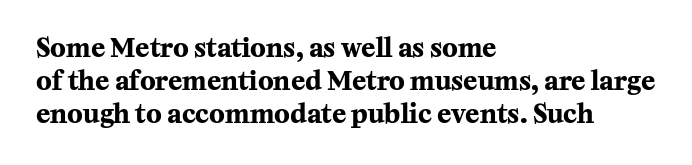
Reading down the column, the eye jumps a familiar distance to each next line. The passage shown is not underscored anywhere. Its strokes are broad and dark, the hallmark of bold type. Quick note: not italic, upright. Observe the ordinary spacing: letters are neighbours, not strangers. Line beginnings align vertically; line endings do not.
